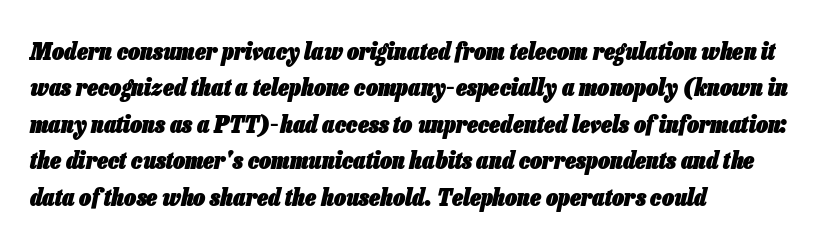
The image shows 24 px bold type, italic (leaning right); set left-aligned, normal line spacing (1.52x), normal letter spacing, not underlined.
